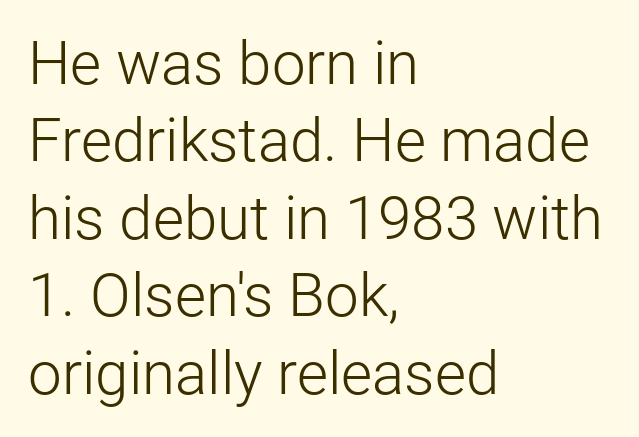
{"serif": "no", "italic": "no", "bold": "no", "weight": "light", "width": "normal", "stroke_contrast": "low", "x_height": "medium", "monospaced": "no", "underline": "no", "align": "left", "line_spacing": "normal", "line_spacing_ratio": 1.29, "letter_spacing": "normal", "letter_spacing_em": 0.0, "glyph_px": 60}
